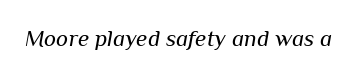
This reads as an unemphasized weight, regular at the heaviest. Unmarked baselines from the first word to the last. Compared with typical body copy, the letter spacing here is the same. Characters are canted at an angle relative to the baseline's perpendicular.
